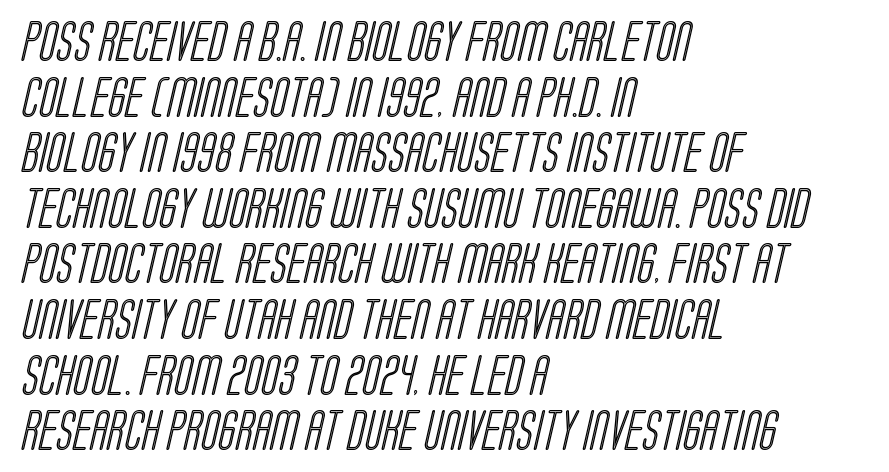
The image shows 40 px condensed type; set left-aligned, normal line spacing (1.39x), normal letter spacing, not underlined; a large x-height.
